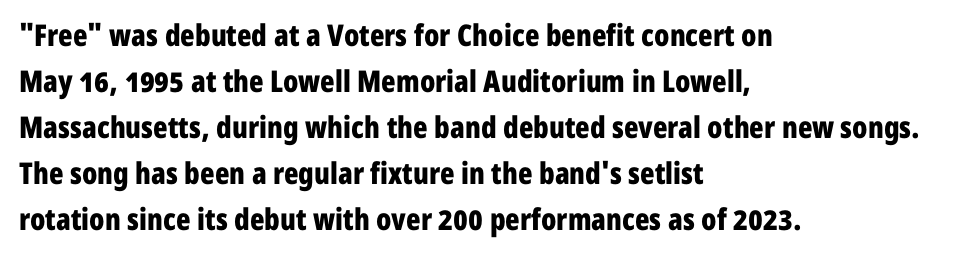
{"serif": "no", "italic": "no", "bold": "yes", "weight": "bold", "width": "condensed", "stroke_contrast": "low", "x_height": "medium", "monospaced": "no", "underline": "no", "align": "left", "line_spacing": "normal", "line_spacing_ratio": 1.53, "letter_spacing": "normal", "letter_spacing_em": 0.0, "glyph_px": 30}
